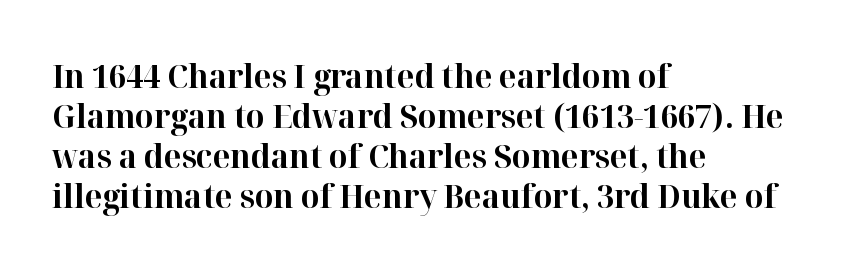
Teacher's note: observe the even left margin — that is flush-left alignment. There is no visible air inserted between adjacent glyphs. Ascenders rise straight up at ninety degrees. The rendering shows small feet on the letterforms — a serif design. Think of a printed novel: that variable character pitch is what you see here.
